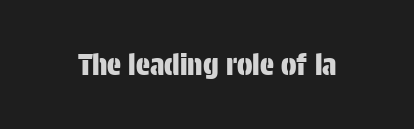
The image shows 29 px condensed sans-serif type, upright; set normal letter spacing, not underlined; low stroke contrast and a large x-height.
